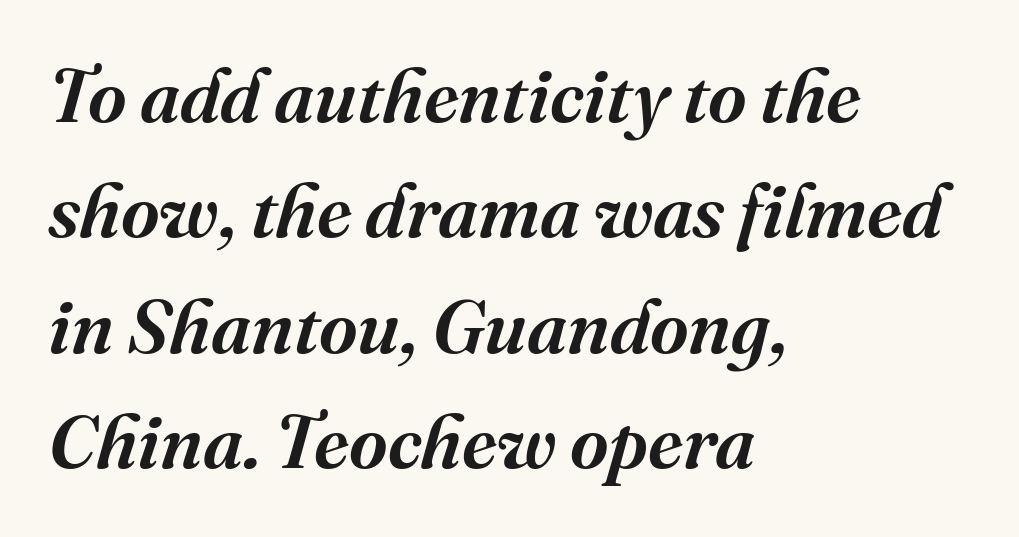
{"serif": "yes", "italic": "yes", "lean": "right", "slant_degrees": 16, "width": "normal", "stroke_contrast": "medium", "x_height": "medium", "monospaced": "no", "underline": "no", "align": "left", "line_spacing": "normal", "line_spacing_ratio": 1.54, "letter_spacing": "normal", "letter_spacing_em": 0.0, "glyph_px": 75}
